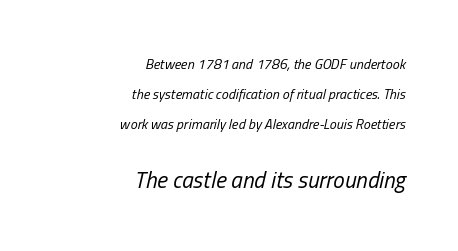
Q: Is the text bold? A: No.
Q: Is the text italic (slanted)? A: Yes, it leans right by about 13 degrees.
Q: Is the text underlined? A: No.
Q: How is the paragraph aligned? A: Right-aligned.
Q: Is the spacing between letters normal or unusually wide? A: Normal.
Q: Is the spacing between lines tight, normal or loose? A: Loose.
Q: Which block of text is set in a larger size, the first (top) or the second (bottom)? A: The second (bottom) one.
